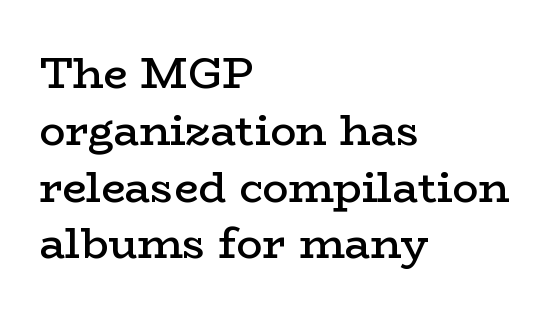
The image shows 43 px semibold, wide serif type, upright; set left-aligned, normal line spacing (1.32x), normal letter spacing, not underlined; low stroke contrast and a medium x-height.
